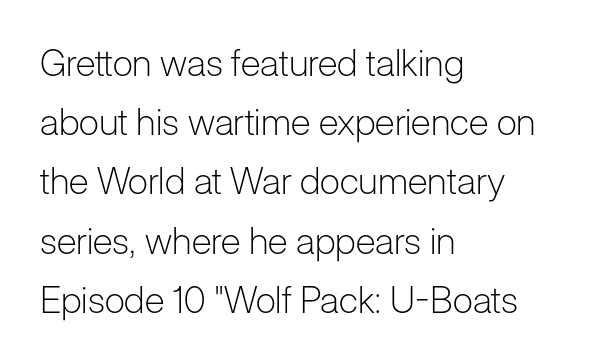
The image shows 37 px light sans-serif type, upright; set left-aligned, normal line spacing (1.6x), normal letter spacing, not underlined; low stroke contrast and a medium x-height.
